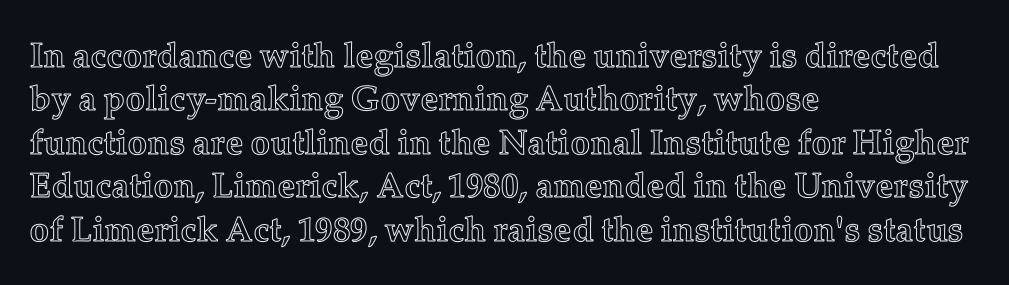
The image shows 35 px text type, upright; set left-aligned, line spacing 1.24x, normal letter spacing, not underlined; a medium x-height.
